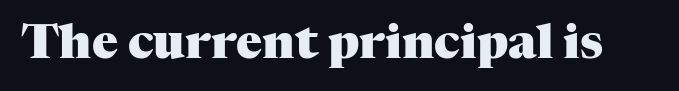
{"serif": "yes", "italic": "no", "bold": "yes", "weight": "heavy", "width": "normal", "stroke_contrast": "medium", "x_height": "medium", "monospaced": "no", "underline": "no", "letter_spacing": "normal", "letter_spacing_em": 0.0, "glyph_px": 48}
